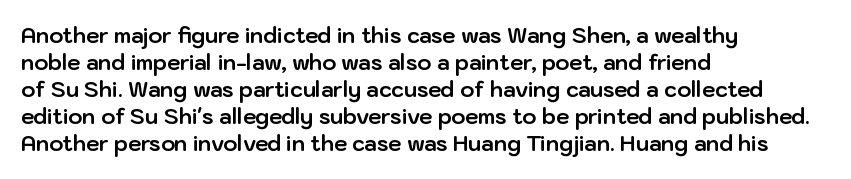
{"italic": "no", "bold": "yes", "underline": "no", "align": "left", "line_spacing": "normal", "line_spacing_ratio": 1.29, "letter_spacing": "normal", "letter_spacing_em": 0.0, "glyph_px": 21}
